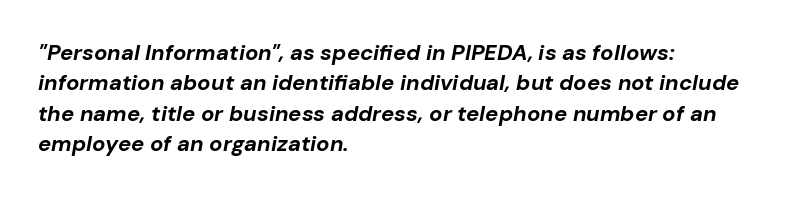
Beneath every word, the page is bare. Emphasis-style slanted type is in use. Vertical spacing — default. Line beginnings align vertically; line endings do not.
